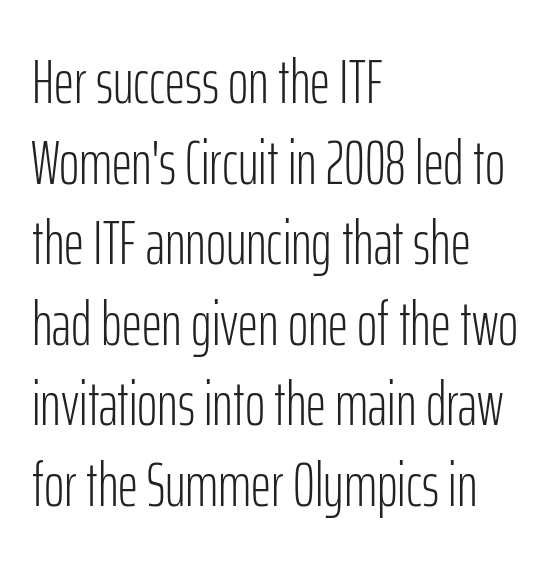
Q: Is the text bold? A: No.
Q: Is the text italic (slanted)? A: No, it is upright.
Q: Is the typeface a serif or a sans-serif typeface? A: Sans-serif.
Q: Is the text underlined? A: No.
Q: How is the paragraph aligned? A: Left-aligned.
Q: Is the spacing between letters normal or unusually wide? A: Normal.
Q: Is the spacing between lines tight, normal or loose? A: Normal.
Q: Width (condensed, normal, or wide)? A: Condensed.
Q: Stroke contrast? A: Low.
Q: x-height? A: Medium.
Q: Monospaced? A: No.
